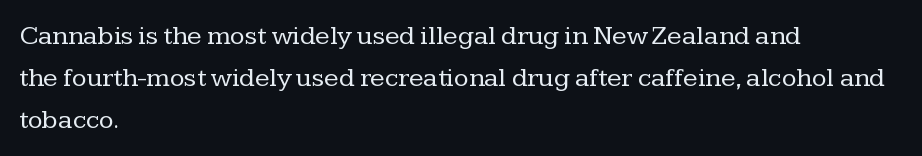
{"italic": "no", "bold": "no", "underline": "no", "align": "left", "line_spacing": "normal", "line_spacing_ratio": 1.55, "letter_spacing": "normal", "letter_spacing_em": 0.0, "glyph_px": 27}
